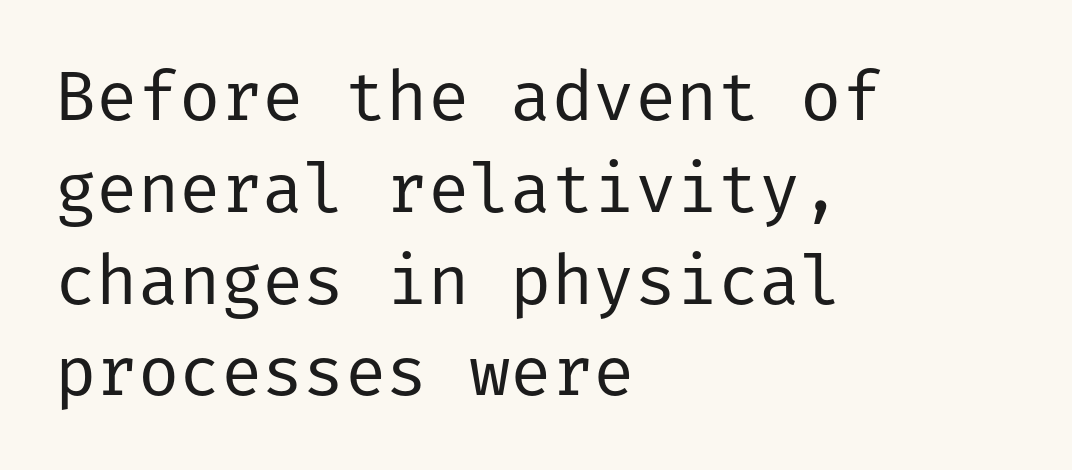
{"serif": "no", "italic": "no", "bold": "no", "weight": "regular", "width": "normal", "stroke_contrast": "low", "x_height": "medium", "underline": "no", "align": "left", "line_spacing": "normal", "line_spacing_ratio": 1.33, "letter_spacing": "normal", "letter_spacing_em": 0.0, "glyph_px": 69}
